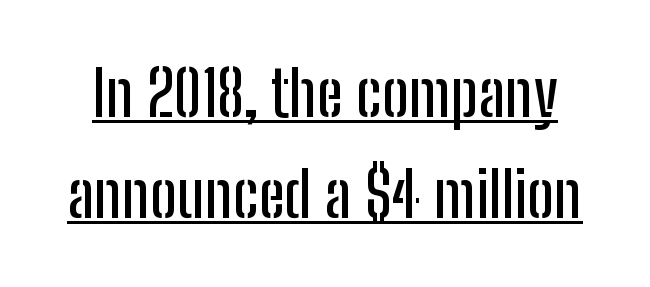
{"serif": "no", "italic": "no", "width": "condensed", "stroke_contrast": "low", "x_height": "medium", "monospaced": "no", "underline": "yes", "line_spacing": "normal", "line_spacing_ratio": 1.6, "letter_spacing": "normal", "letter_spacing_em": 0.0, "glyph_px": 63}
